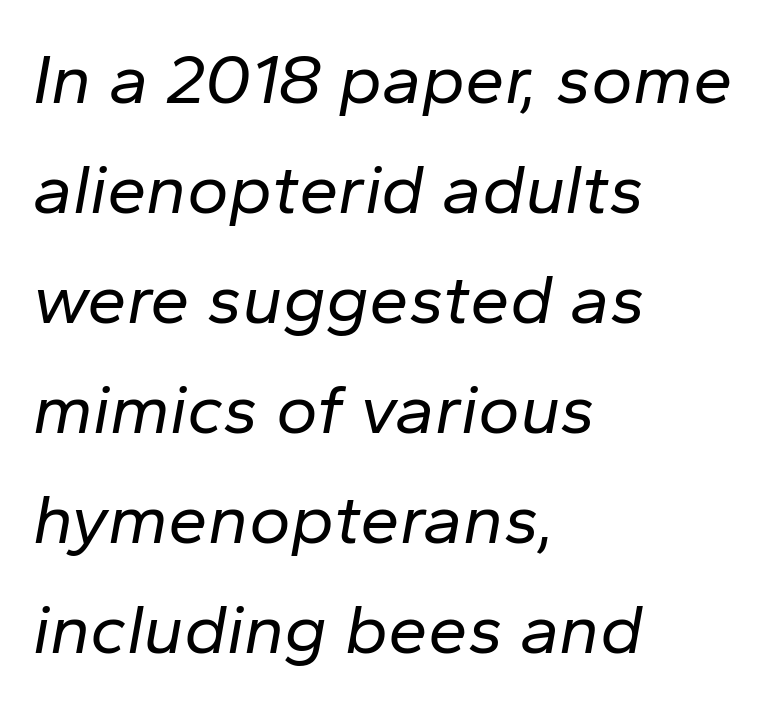
Q: Is the text bold? A: No.
Q: Is the text italic (slanted)? A: Yes, it leans right by about 10 degrees.
Q: Is the text underlined? A: No.
Q: How is the paragraph aligned? A: Left-aligned.
Q: Is the spacing between letters normal or unusually wide? A: Normal.
Q: Is the spacing between lines tight, normal or loose? A: Normal.
Q: Width (condensed, normal, or wide)? A: Normal.
Q: Stroke contrast? A: Low.
Q: x-height? A: Medium.
Q: Monospaced? A: No.
